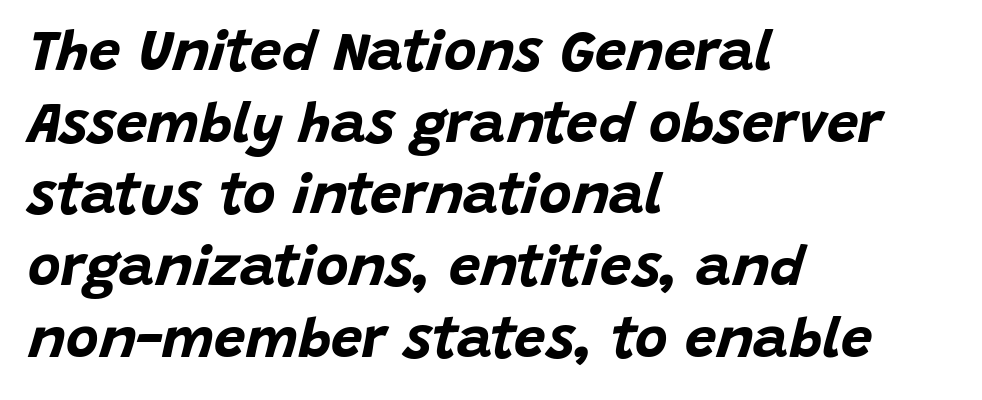
Check under the words: just untouched page. Weight: bold. These lines stack with their left ends in a neat column. It's the slanting kind of type. Spacing verdict: proportional, widths tailored to each character.
